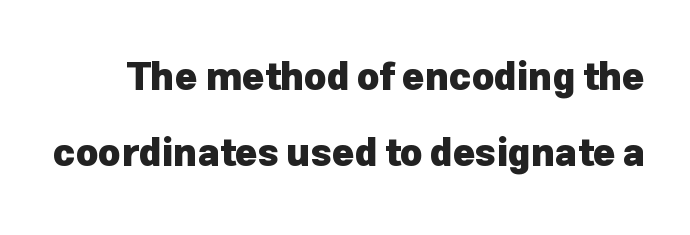
The image shows 38 px heavy sans-serif type, upright; set loose line spacing (2.01x), normal letter spacing, not underlined; low stroke contrast and a medium x-height.
